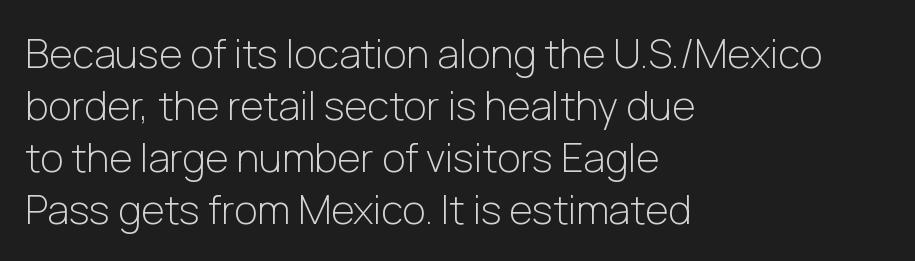
{"serif": "no", "italic": "no", "bold": "no", "weight": "light", "width": "normal", "stroke_contrast": "low", "x_height": "medium", "monospaced": "no", "underline": "no", "align": "left", "line_spacing": "normal", "line_spacing_ratio": 1.3, "letter_spacing": "normal", "letter_spacing_em": 0.0, "glyph_px": 40}
